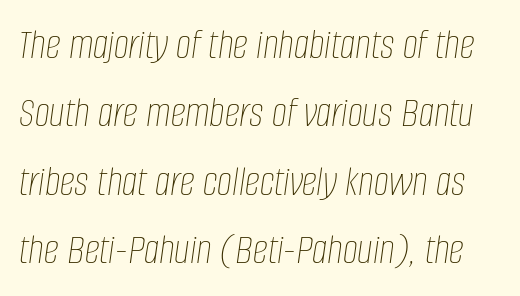
The image shows 43 px thin, condensed type, italic (leaning right); set normal line spacing (1.59x), normal letter spacing, not underlined; low stroke contrast and a large x-height.
